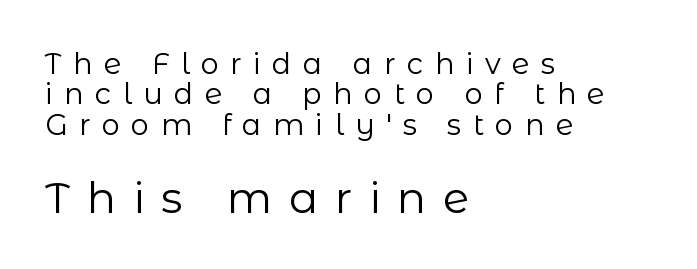
Unmarked baselines from the first word to the last. The face used here appears at its bigger size in the lower chunk. There is plenty of visible air inserted between adjacent glyphs. Unlike a traditional serif, this face leaves its strokes unadorned. Where is the straight margin? On the left.
